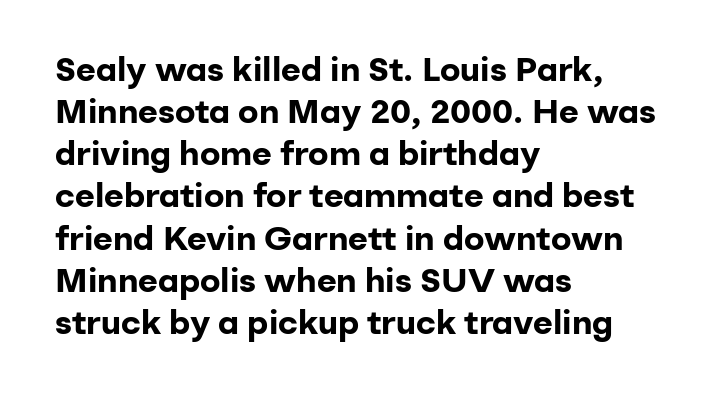
{"serif": "no", "italic": "no", "bold": "yes", "weight": "bold", "width": "normal", "stroke_contrast": "low", "x_height": "medium", "monospaced": "no", "underline": "no", "align": "left", "line_spacing_ratio": 1.24, "letter_spacing": "normal", "letter_spacing_em": 0.0, "glyph_px": 34}
